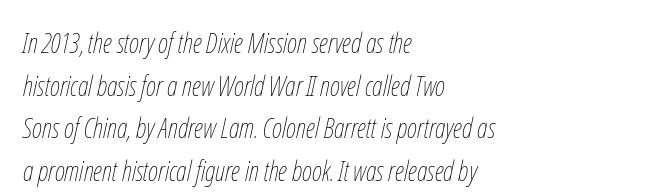
Q: Is the text bold? A: No.
Q: Is the text italic (slanted)? A: Yes, it leans right by about 12 degrees.
Q: Is the text underlined? A: No.
Q: How is the paragraph aligned? A: Left-aligned.
Q: Is the spacing between letters normal or unusually wide? A: Normal.
Q: Is the spacing between lines tight, normal or loose? A: Normal.
Q: Width (condensed, normal, or wide)? A: Condensed.
Q: Stroke contrast? A: Low.
Q: x-height? A: Medium.
Q: Monospaced? A: No.
